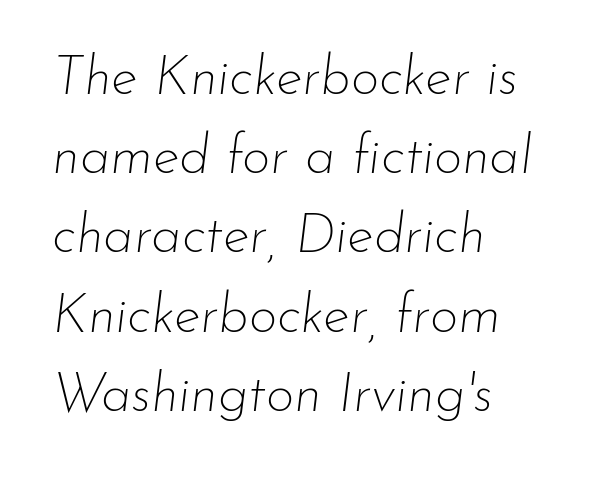
{"italic": "yes", "lean": "right", "slant_degrees": 7, "bold": "no", "weight": "thin", "width": "normal", "stroke_contrast": "low", "x_height": "small", "monospaced": "no", "underline": "no", "align": "left", "line_spacing": "normal", "line_spacing_ratio": 1.44, "letter_spacing": "normal", "letter_spacing_em": 0.0, "glyph_px": 55}
